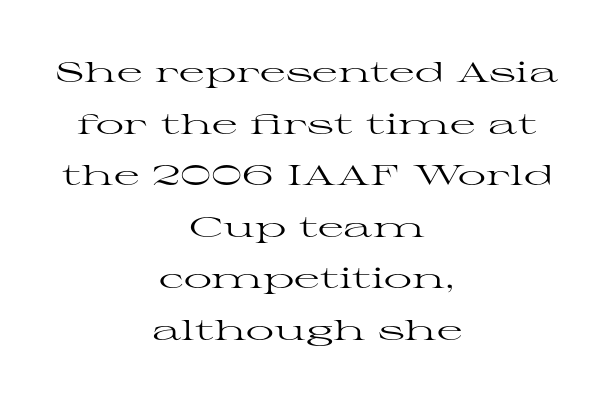
{"serif": "yes", "italic": "no", "bold": "no", "weight": "regular", "width": "wide", "stroke_contrast": "high", "x_height": "medium", "monospaced": "no", "underline": "no", "align": "center", "line_spacing_ratio": 1.84, "letter_spacing": "normal", "letter_spacing_em": 0.0, "glyph_px": 28}
